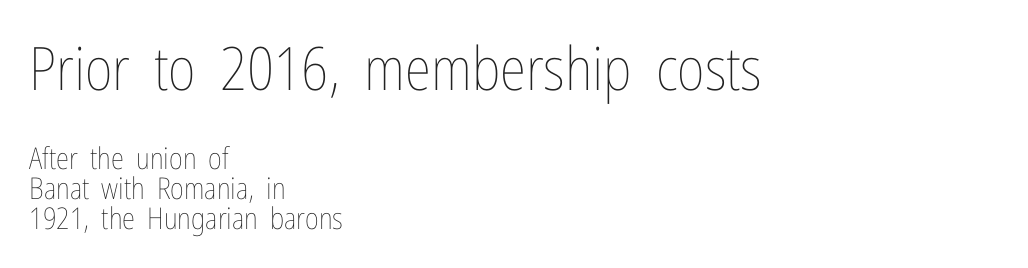
{"italic": "no", "bold": "no", "weight": "thin", "width": "condensed", "stroke_contrast": "low", "x_height": "medium", "monospaced": "no", "underline": "no", "align": "left", "line_spacing": "tight", "line_spacing_ratio": 1.01, "letter_spacing": "normal", "letter_spacing_em": 0.0, "larger_block": "first", "size_ratio": 2.0, "glyph_px": 60}
